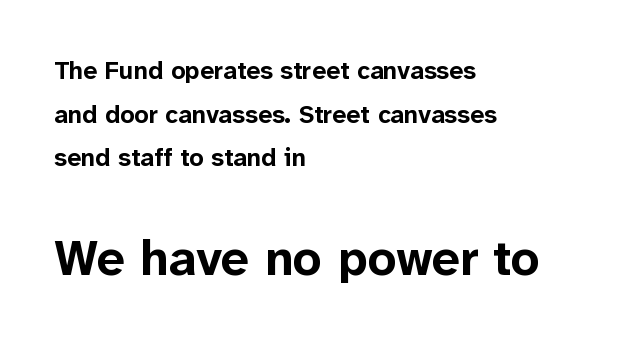
Q: Is the text bold? A: Yes.
Q: Is the text italic (slanted)? A: No, it is upright.
Q: Is the typeface a serif or a sans-serif typeface? A: Sans-serif.
Q: Is the text underlined? A: No.
Q: How is the paragraph aligned? A: Left-aligned.
Q: Is the spacing between letters normal or unusually wide? A: Normal.
Q: Which block of text is set in a larger size, the first (top) or the second (bottom)? A: The second (bottom) one.
Q: Width (condensed, normal, or wide)? A: Normal.
Q: Stroke contrast? A: Low.
Q: x-height? A: Medium.
Q: Monospaced? A: No.
